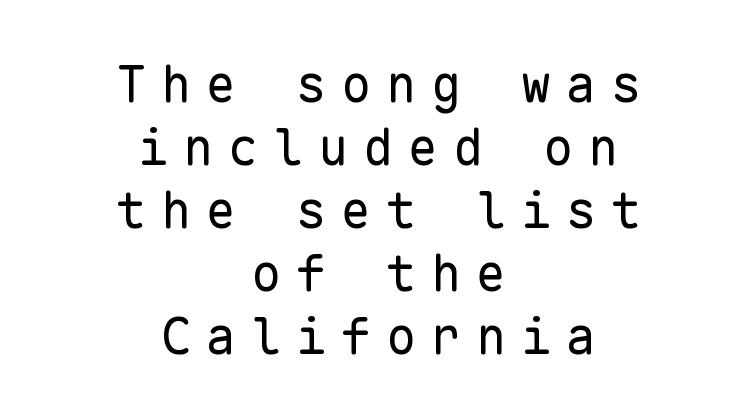
Q: Is the text bold? A: No.
Q: Is the text italic (slanted)? A: No, it is upright.
Q: Is the typeface a serif or a sans-serif typeface? A: Sans-serif.
Q: Is the text underlined? A: No.
Q: How is the paragraph aligned? A: Centered.
Q: Is the spacing between letters normal or unusually wide? A: Unusually wide.
Q: Is the spacing between lines tight, normal or loose? A: Normal.
Q: Width (condensed, normal, or wide)? A: Normal.
Q: Stroke contrast? A: Low.
Q: x-height? A: Medium.
Q: Monospaced? A: Yes.
